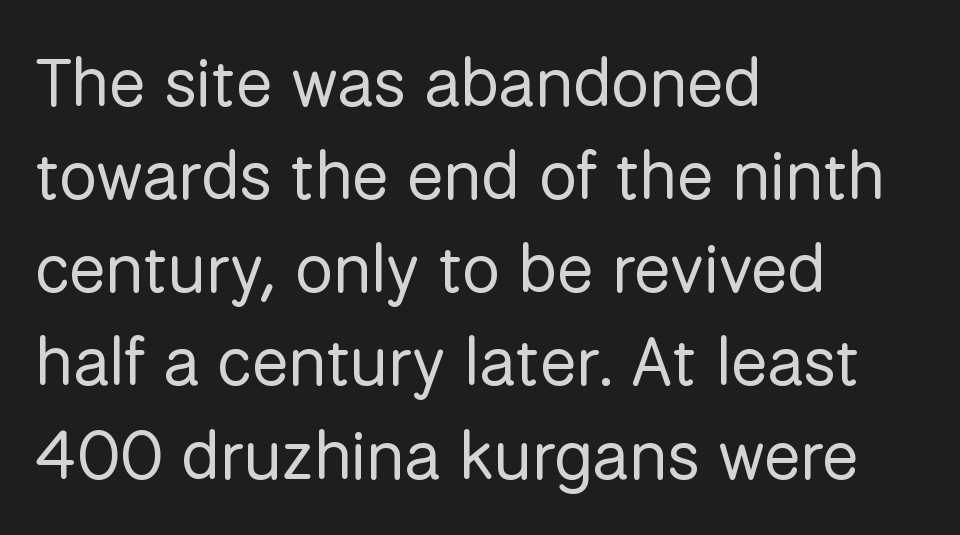
Proportional: the letters do not fall into vertical columns. How are the letters spaced? Ordinarily, with no added tracking. Baseline-to-baseline distance is the conventional proportion of letter height. The typography opts for an upright posture over an oblique one. Line starts are locked; line ends wander.
